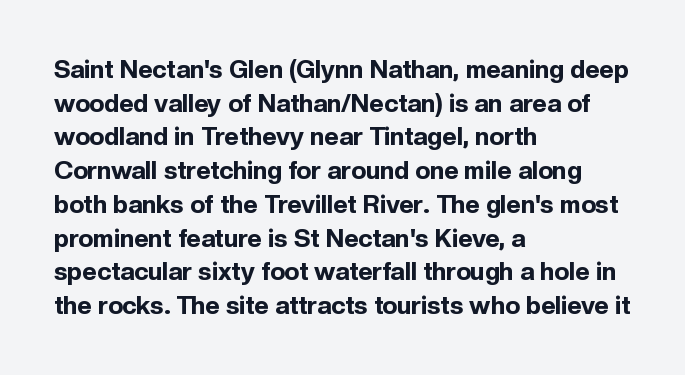
Q: Is the text bold? A: Yes.
Q: Is the text italic (slanted)? A: No, it is upright.
Q: Is the text underlined? A: No.
Q: How is the paragraph aligned? A: Left-aligned.
Q: Is the spacing between letters normal or unusually wide? A: Normal.
Q: Is the spacing between lines tight, normal or loose? A: Normal.
